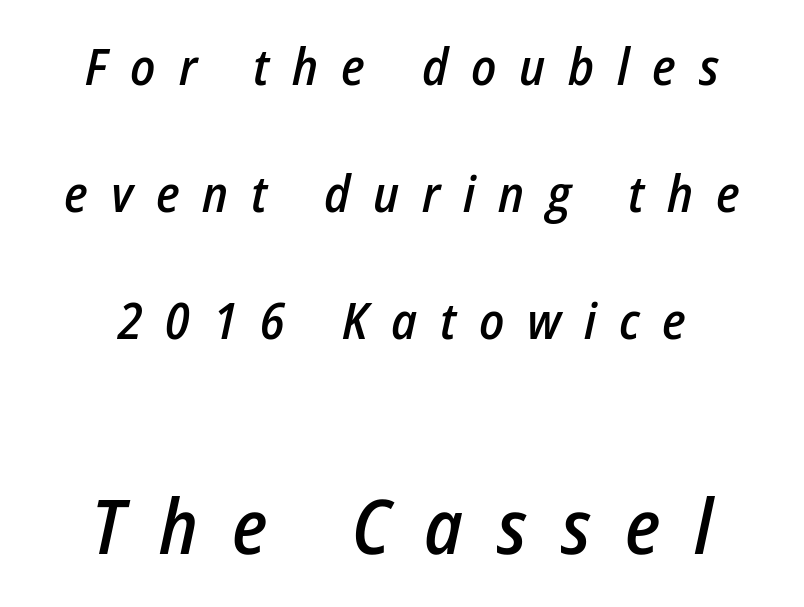
Q: Is the text bold? A: Semi-bold.
Q: Is the text italic (slanted)? A: Yes, it leans right by about 12 degrees.
Q: Is the text underlined? A: No.
Q: How is the paragraph aligned? A: Centered.
Q: Is the spacing between letters normal or unusually wide? A: Unusually wide.
Q: Is the spacing between lines tight, normal or loose? A: Loose.
Q: Which block of text is set in a larger size, the first (top) or the second (bottom)? A: The second (bottom) one.
Q: Width (condensed, normal, or wide)? A: Condensed.
Q: Stroke contrast? A: Low.
Q: x-height? A: Medium.
Q: Monospaced? A: No.
